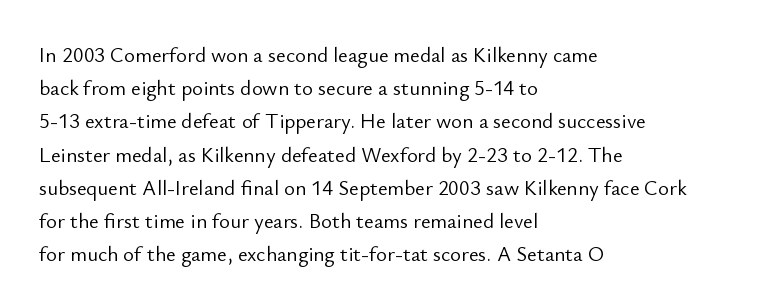
Q: Is the text bold? A: No.
Q: Is the text italic (slanted)? A: No, it is upright.
Q: Is the text underlined? A: No.
Q: How is the paragraph aligned? A: Left-aligned.
Q: Is the spacing between letters normal or unusually wide? A: Normal.
Q: Is the spacing between lines tight, normal or loose? A: Normal.
